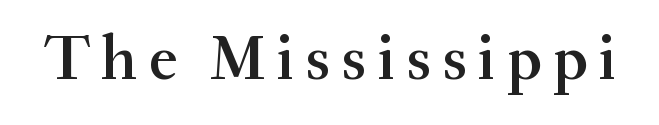
{"serif": "yes", "italic": "no", "bold": "semi", "weight": "semibold", "width": "normal", "stroke_contrast": "medium", "x_height": "small", "monospaced": "no", "underline": "no", "glyph_px": 64}
